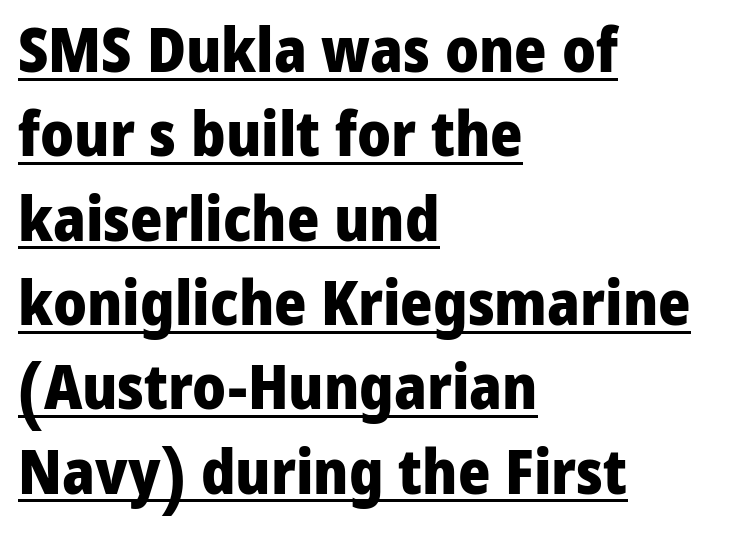
{"serif": "no", "italic": "no", "bold": "yes", "weight": "heavy", "width": "normal", "stroke_contrast": "low", "x_height": "medium", "monospaced": "no", "underline": "yes", "align": "left", "line_spacing": "normal", "line_spacing_ratio": 1.36, "letter_spacing": "normal", "letter_spacing_em": 0.0, "glyph_px": 62}
